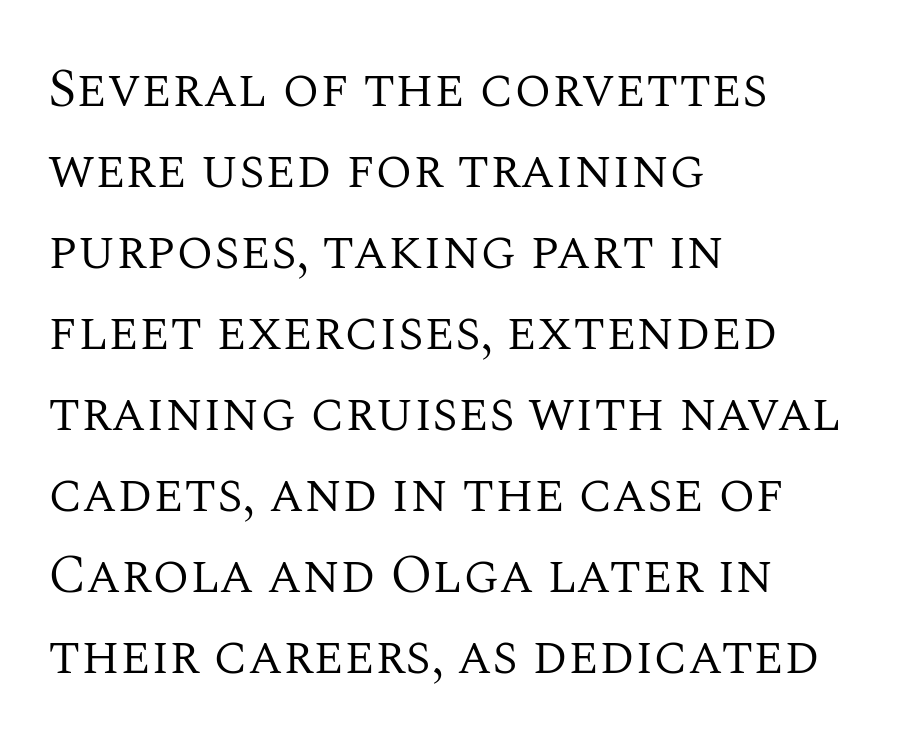
The image shows 54 px regular-weight serif type, upright; set left-aligned, normal line spacing (1.5x), normal letter spacing, not underlined; medium stroke contrast and a large x-height.
